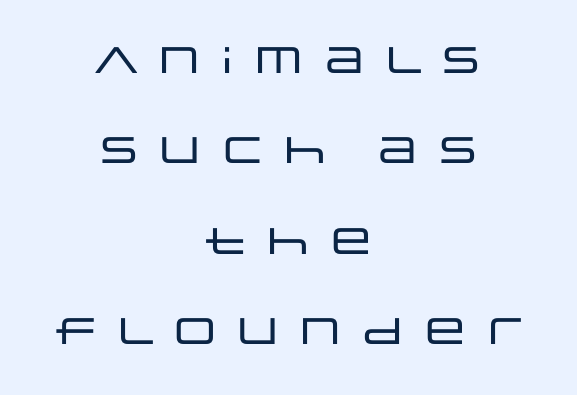
{"serif": "no", "italic": "no", "width": "wide", "stroke_contrast": "low", "x_height": "large", "monospaced": "no", "underline": "no", "align": "center", "line_spacing": "loose", "line_spacing_ratio": 2.44, "glyph_px": 37}
